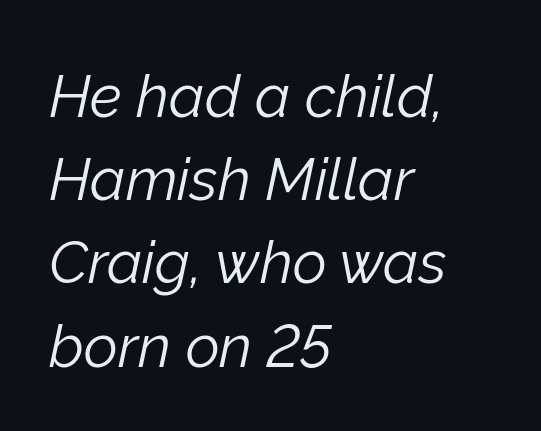
Compared with ordinary roman type, these characters are visibly tilted. Only glyphs here, with clear space below each row. The typesetting does not lean heavy: it is not bold. The setting favours the left margin, as ordinary paragraphs usually do. Think of a printed novel: that variable character pitch is what you see here. The line-height multiplier appears to be the usual default.
